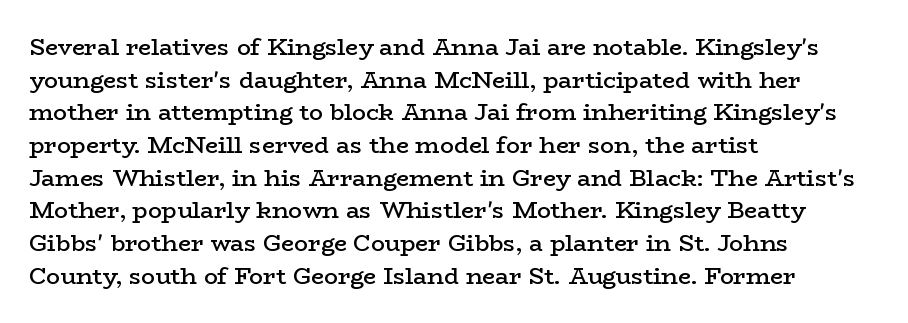
A classic flush-left, rag-right setting is used for this passage. Inter-character spacing is left at the font's built-in metrics. Notice how descenders clear the ascenders below comfortably — that's standard leading. Stroke thickness is moderately raised; the sample reads as semibold. Quick note: underline off.
